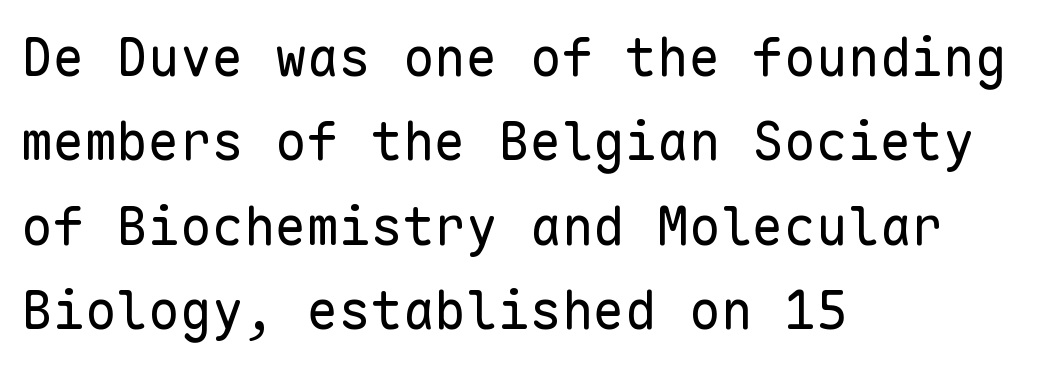
Q: Is the text bold? A: No.
Q: Is the text italic (slanted)? A: No, it is upright.
Q: Is the typeface a serif or a sans-serif typeface? A: Sans-serif.
Q: Is the text underlined? A: No.
Q: How is the paragraph aligned? A: Left-aligned.
Q: Is the spacing between letters normal or unusually wide? A: Normal.
Q: Is the spacing between lines tight, normal or loose? A: Normal.
Q: Width (condensed, normal, or wide)? A: Normal.
Q: Stroke contrast? A: Low.
Q: x-height? A: Medium.
Q: Monospaced? A: Yes.
